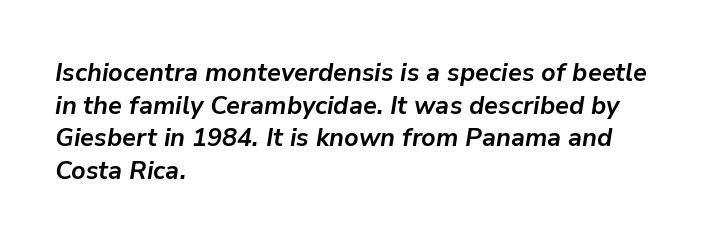
Q: Is the text bold? A: Yes.
Q: Is the text italic (slanted)? A: Yes, it leans right by about 9 degrees.
Q: Is the text underlined? A: No.
Q: How is the paragraph aligned? A: Left-aligned.
Q: Is the spacing between letters normal or unusually wide? A: Normal.
Q: Is the spacing between lines tight, normal or loose? A: Normal.
